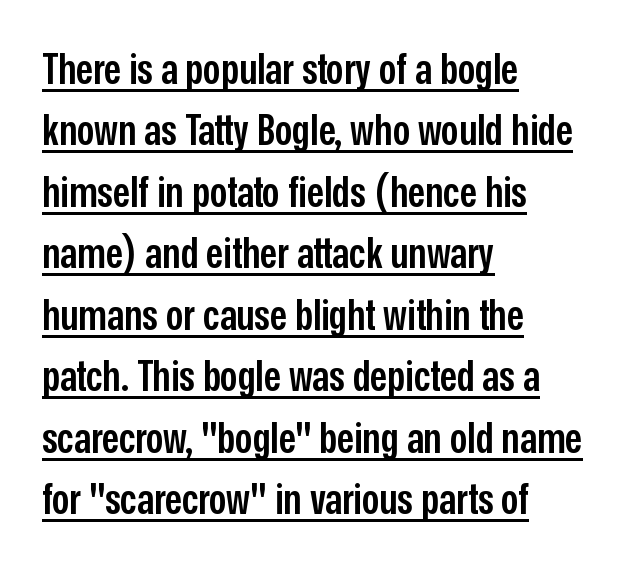
{"serif": "no", "italic": "no", "bold": "semi", "weight": "semibold", "width": "condensed", "stroke_contrast": "low", "x_height": "medium", "monospaced": "no", "underline": "yes", "align": "left", "line_spacing": "normal", "line_spacing_ratio": 1.43, "letter_spacing": "normal", "letter_spacing_em": 0.0, "glyph_px": 43}
